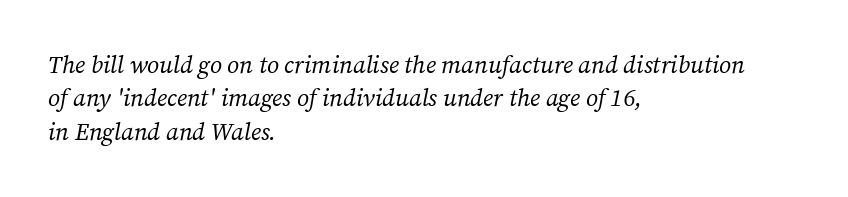
Line starts are locked; line ends wander. The leading is moderate, giving the passage an even texture. Italic? Definitely — the glyphs are oblique. The words here are not underlined. The letters sit at their default tracking, neither squeezed nor spread. Think standard paragraph weight, or any step lighter than that.
